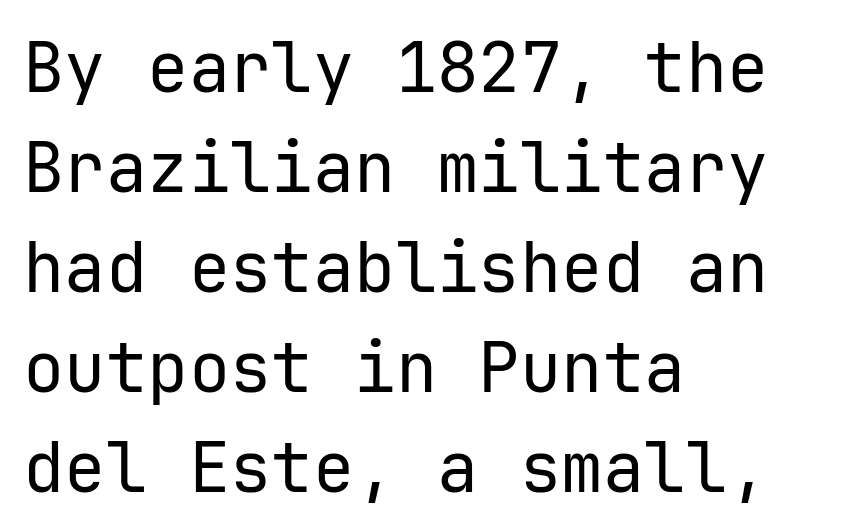
{"serif": "no", "italic": "no", "bold": "no", "weight": "regular", "width": "normal", "stroke_contrast": "low", "x_height": "medium", "monospaced": "yes", "underline": "no", "align": "left", "line_spacing": "normal", "line_spacing_ratio": 1.45, "letter_spacing": "normal", "letter_spacing_em": 0.0, "glyph_px": 69}
